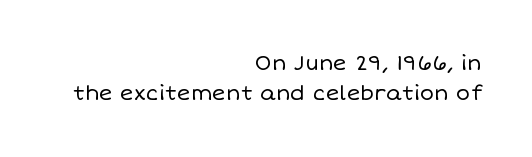
{"italic": "no", "bold": "no", "underline": "no", "align": "right", "line_spacing": "normal", "line_spacing_ratio": 1.41, "letter_spacing": "normal", "letter_spacing_em": 0.0, "glyph_px": 21}
